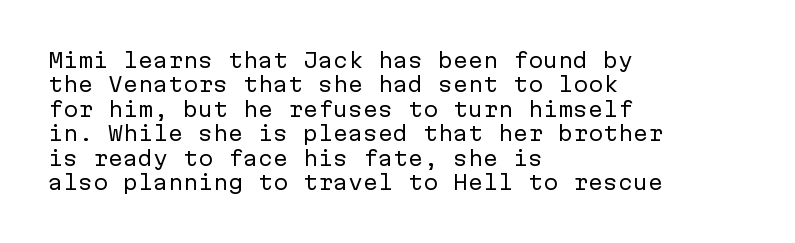
{"italic": "no", "bold": "no", "underline": "no", "align": "left", "line_spacing_ratio": 1.22, "letter_spacing": "normal", "letter_spacing_em": 0.0, "glyph_px": 20}
